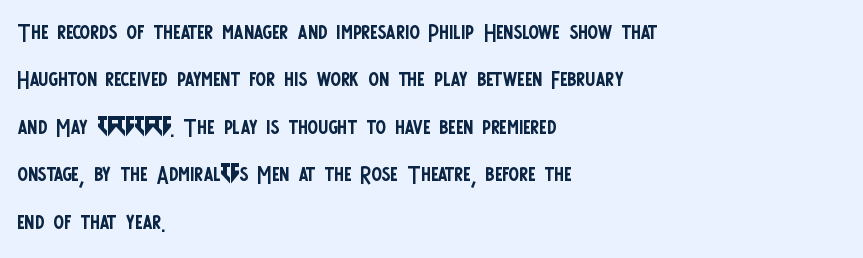
Q: Is the text bold? A: No.
Q: Is the text italic (slanted)? A: No, it is upright.
Q: Is the typeface a serif or a sans-serif typeface? A: Sans-serif.
Q: Is the text underlined? A: No.
Q: How is the paragraph aligned? A: Left-aligned.
Q: Is the spacing between letters normal or unusually wide? A: Normal.
Q: Is the spacing between lines tight, normal or loose? A: Normal.
Q: Width (condensed, normal, or wide)? A: Condensed.
Q: Stroke contrast? A: Low.
Q: x-height? A: Large.
Q: Monospaced? A: No.
